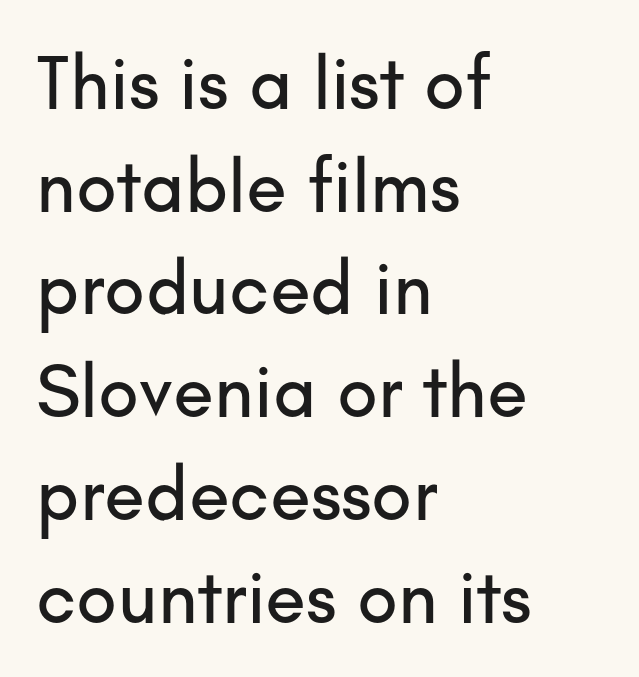
The image shows 75 px sans-serif type, upright; set left-aligned, normal line spacing (1.37x), normal letter spacing, not underlined; low stroke contrast and a small x-height.
